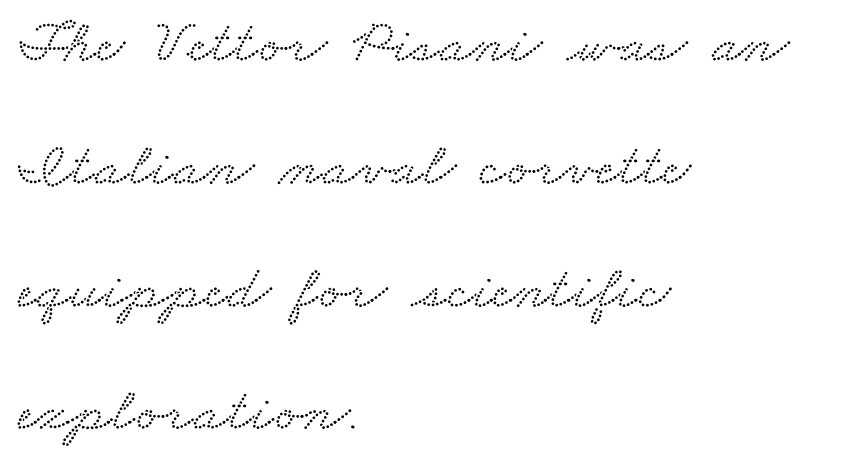
Q: Is the text underlined? A: No.
Q: How is the paragraph aligned? A: Left-aligned.
Q: Is the spacing between letters normal or unusually wide? A: Normal.
Q: Is the spacing between lines tight, normal or loose? A: Loose.
Q: Width (condensed, normal, or wide)? A: Wide.
Q: Stroke contrast? A: Low.
Q: x-height? A: Small.
Q: Monospaced? A: No.
